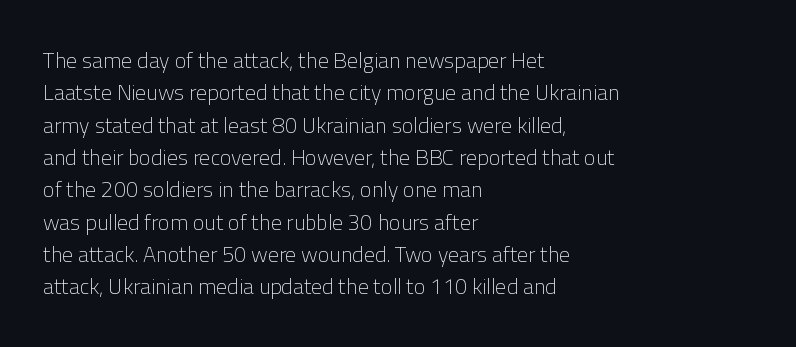
{"italic": "no", "bold": "no", "underline": "no", "align": "left", "line_spacing": "normal", "line_spacing_ratio": 1.47, "letter_spacing": "normal", "letter_spacing_em": 0.0, "glyph_px": 22}
